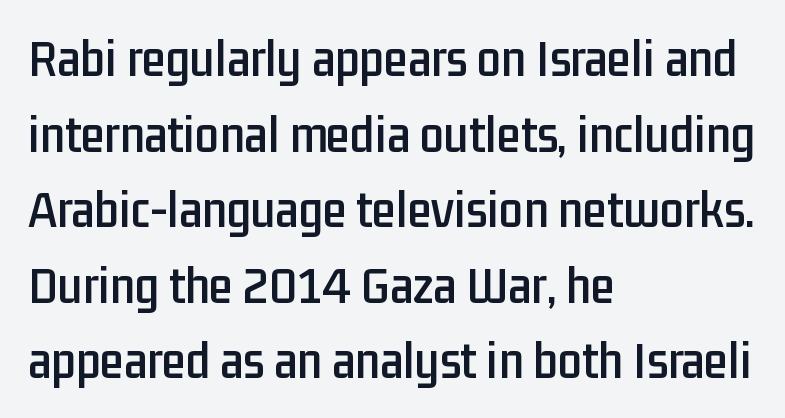
{"serif": "no", "italic": "no", "width": "condensed", "stroke_contrast": "low", "x_height": "medium", "monospaced": "no", "underline": "no", "align": "left", "line_spacing": "normal", "line_spacing_ratio": 1.4, "letter_spacing": "normal", "letter_spacing_em": 0.0, "glyph_px": 54}
